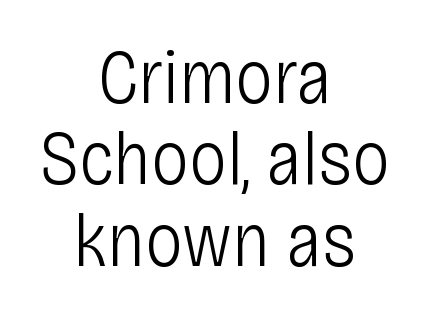
A bare baseline throughout the passage. Posture: straight, roman, zero tilt. Very little white space separates one row of letters from the next. The face used here is a sans, in the tradition of grotesques and geometrics. The weight tops out at a normal text grade.
